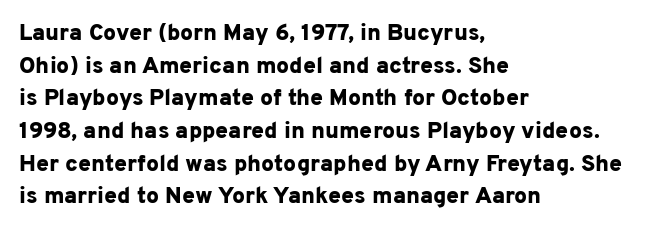
The image shows 23 px bold type, upright; set left-aligned, normal line spacing (1.42x), normal letter spacing, not underlined.
